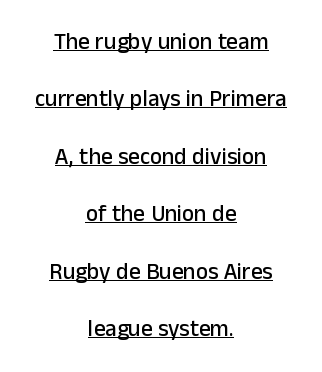
The image shows 23 px text type, upright; set centered, loose line spacing (2.5x), normal letter spacing, underlined.
